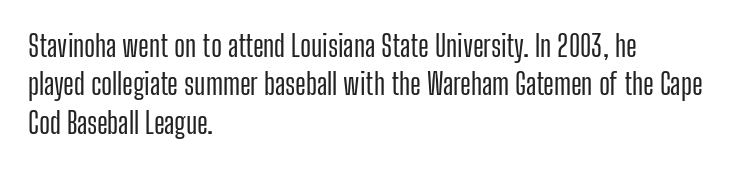
Teacher's note: observe the even left margin — that is flush-left alignment. Characters remain perfectly vertical along every line. The face used here is rendered with its standard letterfit. The gap between lines stays unmarked. The characters display no serif detailing; their extremities are plain. Note the varied advance widths — an 'i' is clearly narrower than an 'm'.
